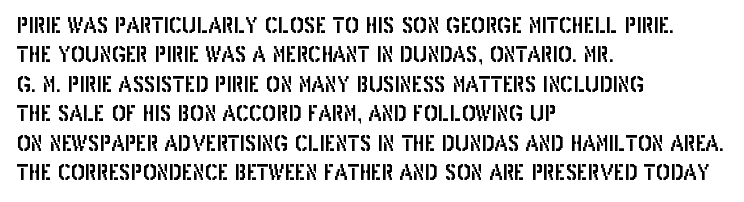
Q: Is the text italic (slanted)? A: No, it is upright.
Q: Is the text underlined? A: No.
Q: How is the paragraph aligned? A: Left-aligned.
Q: Is the spacing between letters normal or unusually wide? A: Normal.
Q: Is the spacing between lines tight, normal or loose? A: Normal.
